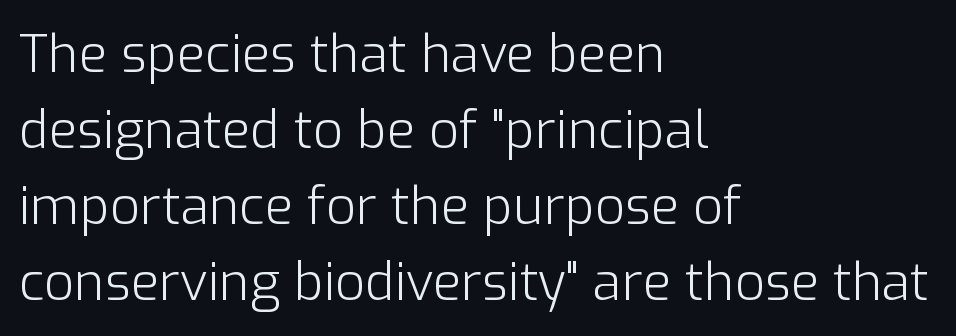
{"serif": "no", "italic": "no", "bold": "no", "weight": "light", "width": "normal", "stroke_contrast": "low", "x_height": "medium", "monospaced": "no", "underline": "no", "align": "left", "line_spacing": "normal", "line_spacing_ratio": 1.46, "letter_spacing": "normal", "letter_spacing_em": 0.0, "glyph_px": 52}
